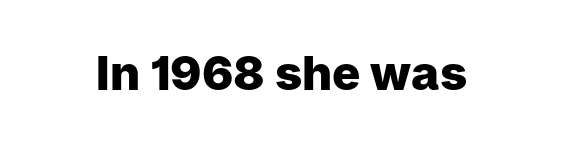
Q: Is the text bold? A: Yes.
Q: Is the text italic (slanted)? A: No, it is upright.
Q: Is the typeface a serif or a sans-serif typeface? A: Sans-serif.
Q: Is the text underlined? A: No.
Q: Is the spacing between letters normal or unusually wide? A: Normal.
Q: Width (condensed, normal, or wide)? A: Normal.
Q: Stroke contrast? A: Low.
Q: x-height? A: Medium.
Q: Monospaced? A: No.
